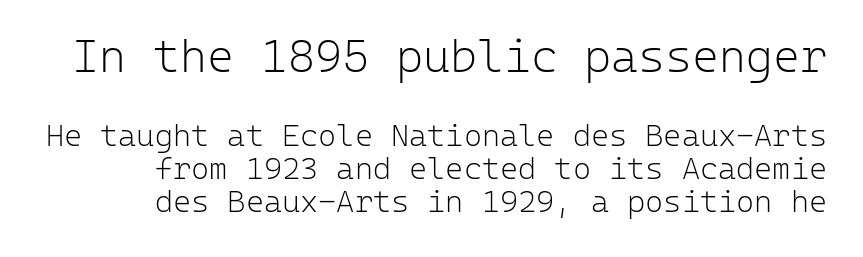
{"serif": "no", "italic": "no", "bold": "no", "weight": "light", "width": "normal", "stroke_contrast": "low", "x_height": "medium", "monospaced": "yes", "underline": "no", "line_spacing": "tight", "line_spacing_ratio": 1.07, "letter_spacing": "normal", "letter_spacing_em": 0.0, "larger_block": "first", "size_ratio": 1.48, "glyph_px": 46}
